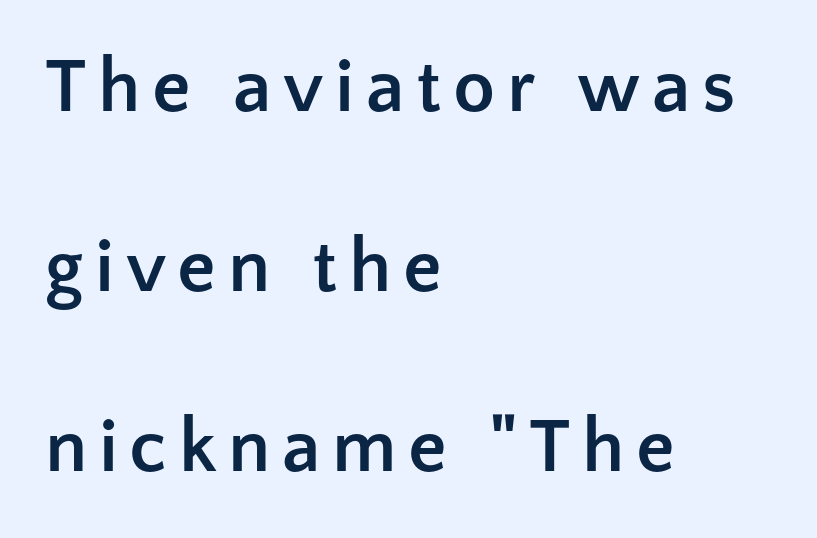
The designer dialed line spacing up above the default. The characters display no serif detailing; their extremities are plain. The passage shown is emphatically bold. Which margin do the lines hug? The left one — the right edge is uneven.
